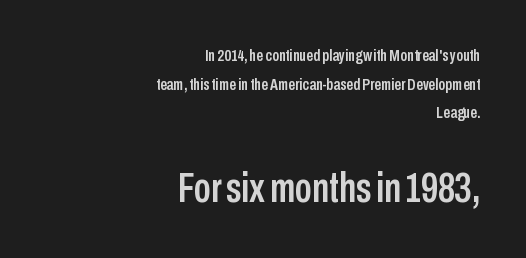
Nope, not italic — everything's standing straight. Rule under the text: the space is simply empty. The typeface chosen for these lines omits serifs. You could not count columns in this text — the font is proportionally spaced.
